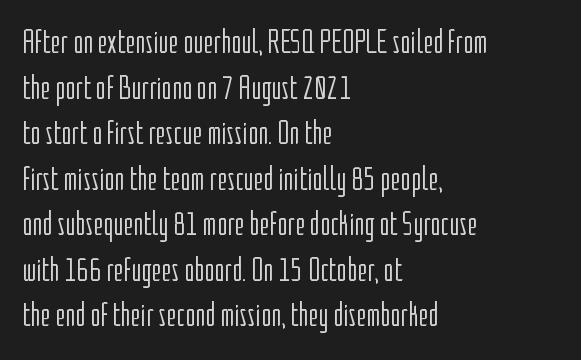
{"serif": "no", "italic": "no", "bold": "no", "weight": "light", "width": "condensed", "stroke_contrast": "low", "x_height": "medium", "monospaced": "no", "underline": "no", "align": "left", "line_spacing": "normal", "line_spacing_ratio": 1.34, "letter_spacing": "normal", "letter_spacing_em": 0.0, "glyph_px": 34}
